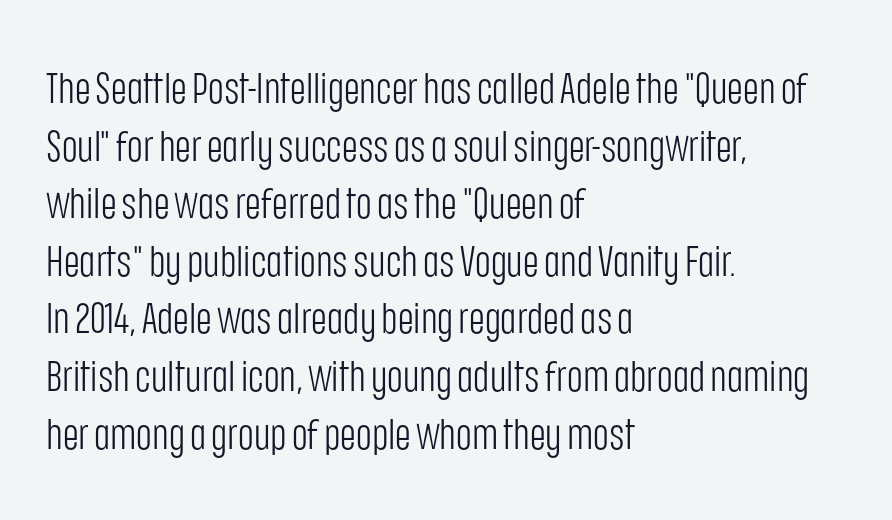
Q: Is the text bold? A: No.
Q: Is the text italic (slanted)? A: No, it is upright.
Q: Is the typeface a serif or a sans-serif typeface? A: Sans-serif.
Q: Is the text underlined? A: No.
Q: How is the paragraph aligned? A: Left-aligned.
Q: Is the spacing between letters normal or unusually wide? A: Normal.
Q: Is the spacing between lines tight, normal or loose? A: Normal.
Q: Width (condensed, normal, or wide)? A: Condensed.
Q: Stroke contrast? A: Low.
Q: x-height? A: Large.
Q: Monospaced? A: No.
